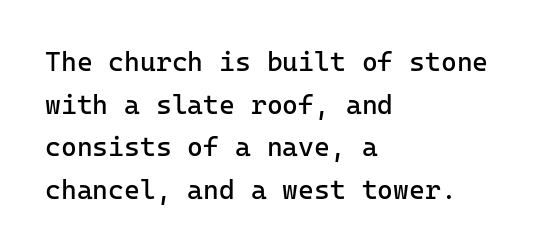
Q: Is the text bold? A: No.
Q: Is the text italic (slanted)? A: No, it is upright.
Q: Is the text underlined? A: No.
Q: How is the paragraph aligned? A: Left-aligned.
Q: Is the spacing between letters normal or unusually wide? A: Normal.
Q: Is the spacing between lines tight, normal or loose? A: Normal.
